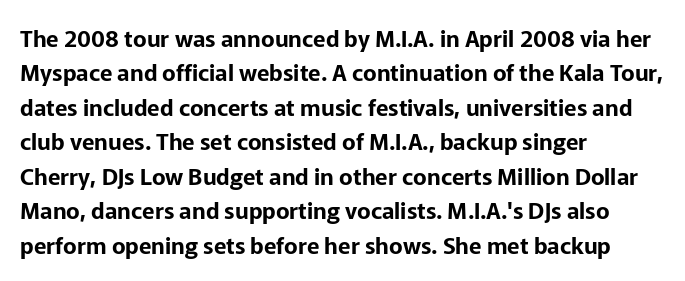
The specimen omits any rule beneath the text block's lines. The line-height multiplier appears to be the usual default. Posture: upright roman. The letters sit at their default tracking, neither squeezed nor spread.
